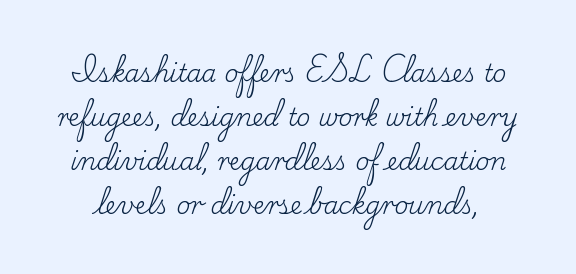
Q: Is the text bold? A: No.
Q: Is the text italic (slanted)? A: Yes.
Q: Is the text underlined? A: No.
Q: Is the spacing between letters normal or unusually wide? A: Normal.
